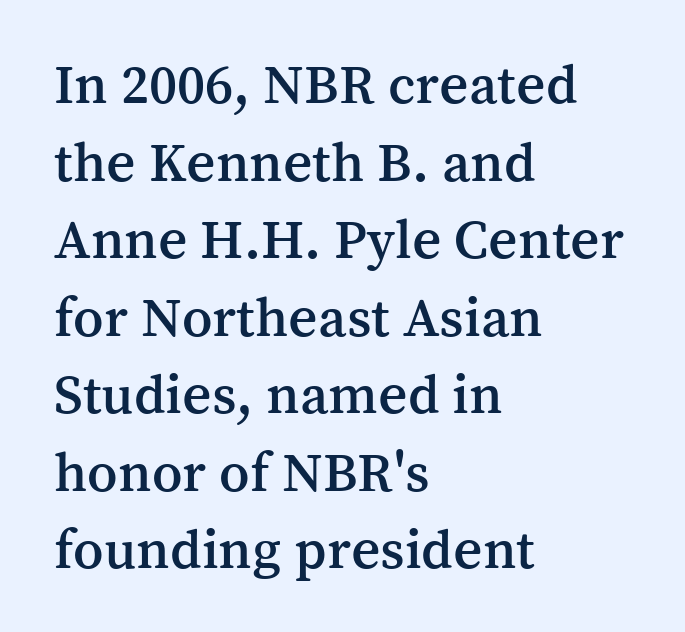
Leftover space on each line is placed entirely after the last word. Type style note: has serifs. Each word holds together tightly as a unit, with standard inter-letter gaps. Every character sits straight up, as roman type does. Evenly set lines give the paragraph a standard silhouette.
